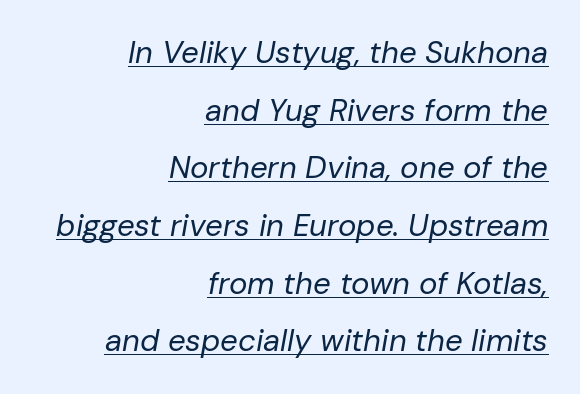
{"italic": "yes", "lean": "right", "slant_degrees": 10, "bold": "no", "weight": "regular", "width": "normal", "stroke_contrast": "low", "x_height": "medium", "monospaced": "no", "underline": "yes", "align": "right", "line_spacing_ratio": 1.86, "letter_spacing": "normal", "letter_spacing_em": 0.0, "glyph_px": 31}
